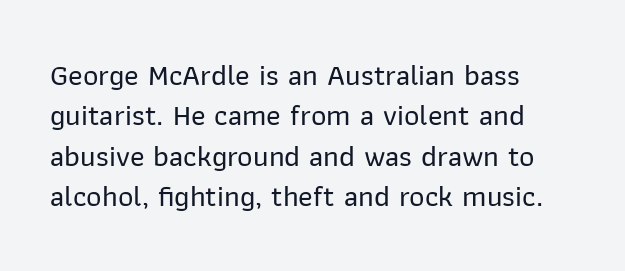
{"serif": "no", "italic": "no", "width": "normal", "stroke_contrast": "low", "x_height": "medium", "monospaced": "no", "underline": "no", "align": "left", "line_spacing": "normal", "line_spacing_ratio": 1.35, "letter_spacing": "normal", "letter_spacing_em": 0.0, "glyph_px": 30}
